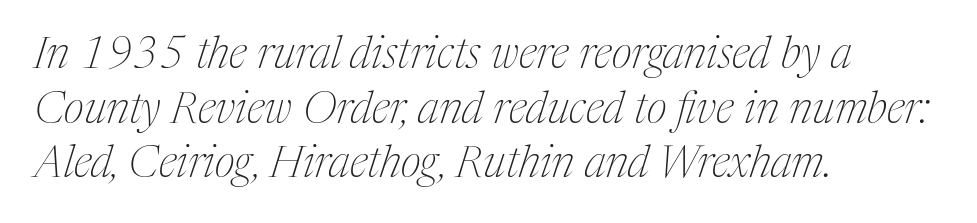
The image shows 44 px thin, condensed serif type, italic (leaning right); set left-aligned, line spacing 1.24x, normal letter spacing, not underlined; medium stroke contrast and a medium x-height.
